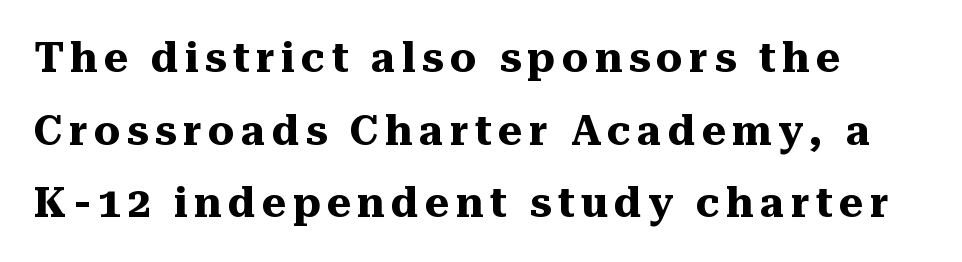
Q: Is the text bold? A: Yes.
Q: Is the text italic (slanted)? A: No, it is upright.
Q: Is the typeface a serif or a sans-serif typeface? A: Serif.
Q: Is the text underlined? A: No.
Q: Width (condensed, normal, or wide)? A: Normal.
Q: Stroke contrast? A: Medium.
Q: x-height? A: Medium.
Q: Monospaced? A: No.
